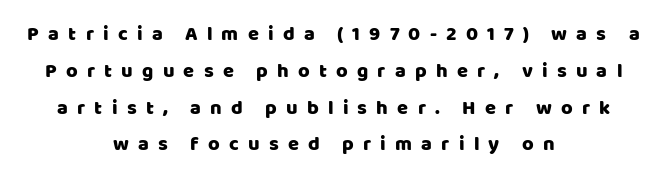
{"italic": "no", "underline": "no", "align": "center", "line_spacing_ratio": 1.84, "letter_spacing": "wide", "letter_spacing_em": 0.46, "glyph_px": 20}
